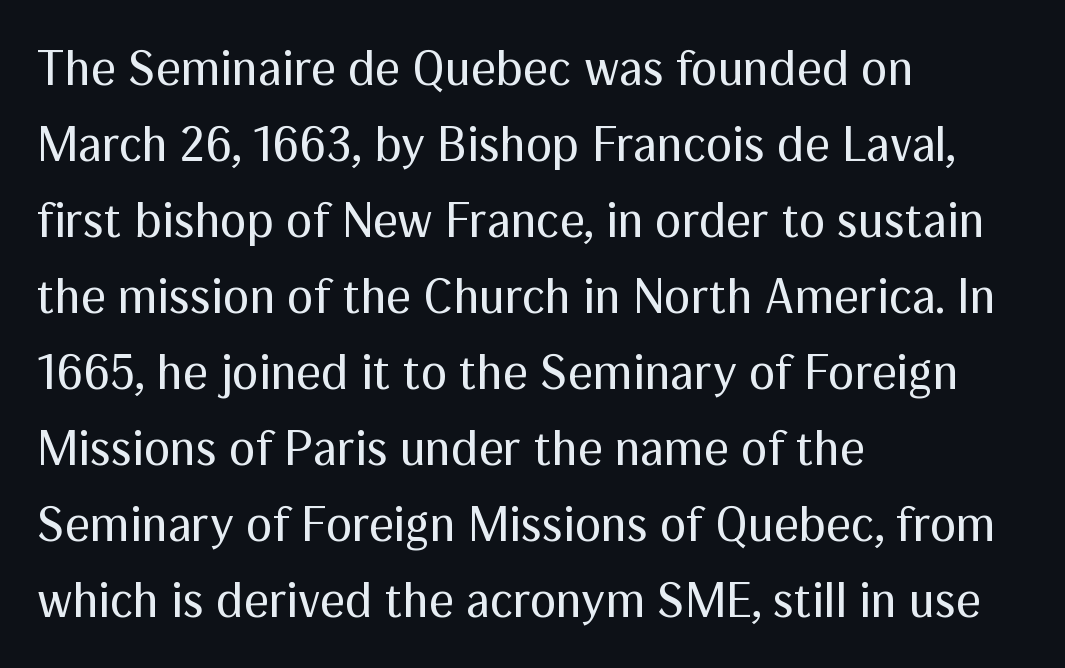
{"serif": "no", "italic": "no", "bold": "no", "weight": "regular", "width": "normal", "stroke_contrast": "medium", "x_height": "medium", "monospaced": "no", "underline": "no", "align": "left", "line_spacing": "normal", "line_spacing_ratio": 1.55, "letter_spacing": "normal", "letter_spacing_em": 0.0, "glyph_px": 49}
